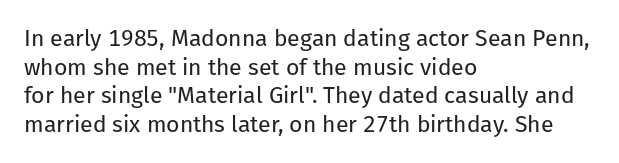
The image shows 23 px text type, upright; set left-aligned, line spacing 1.24x, normal letter spacing, not underlined.
